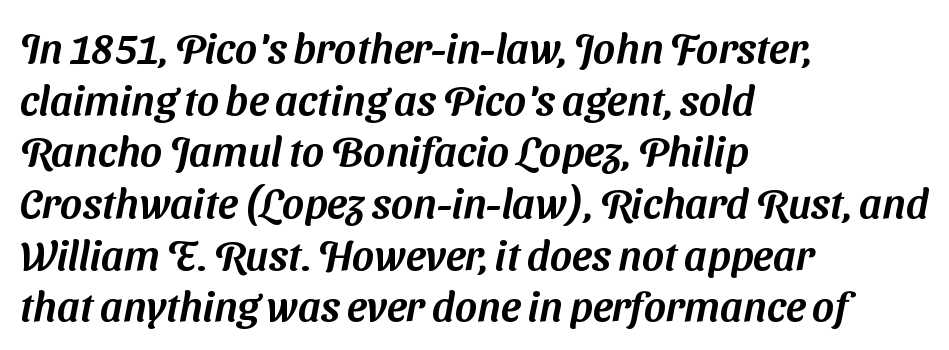
Q: Is the typeface a serif or a sans-serif typeface? A: Sans-serif.
Q: Is the text underlined? A: No.
Q: How is the paragraph aligned? A: Left-aligned.
Q: Is the spacing between letters normal or unusually wide? A: Normal.
Q: Width (condensed, normal, or wide)? A: Normal.
Q: Stroke contrast? A: Medium.
Q: x-height? A: Medium.
Q: Monospaced? A: No.
